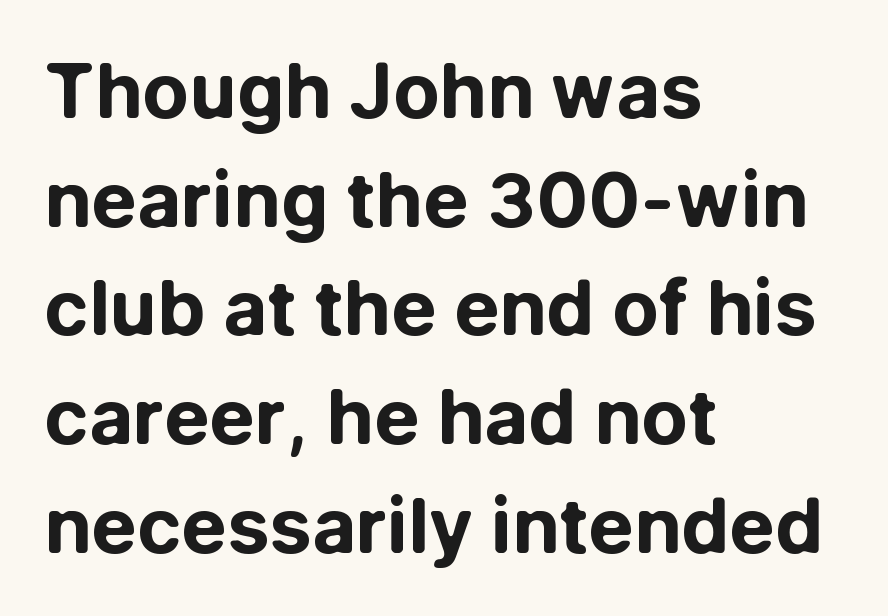
Q: Is the text bold? A: Yes.
Q: Is the text italic (slanted)? A: No, it is upright.
Q: Is the typeface a serif or a sans-serif typeface? A: Sans-serif.
Q: Is the text underlined? A: No.
Q: How is the paragraph aligned? A: Left-aligned.
Q: Is the spacing between letters normal or unusually wide? A: Normal.
Q: Is the spacing between lines tight, normal or loose? A: Normal.
Q: Width (condensed, normal, or wide)? A: Normal.
Q: Stroke contrast? A: Low.
Q: x-height? A: Medium.
Q: Monospaced? A: No.
